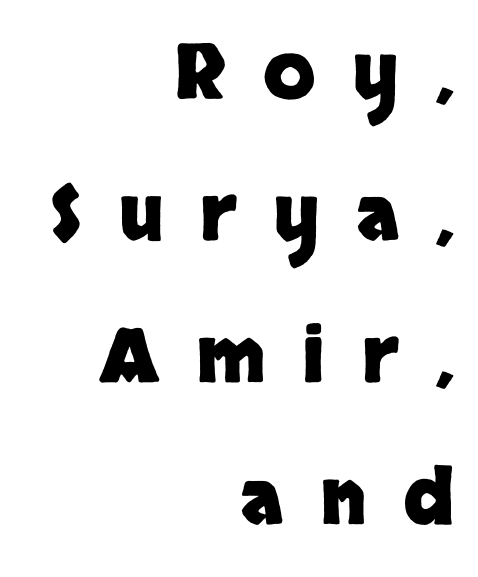
{"serif": "no", "italic": "no", "bold": "yes", "weight": "heavy", "width": "normal", "stroke_contrast": "low", "x_height": "large", "monospaced": "no", "underline": "no", "align": "right", "line_spacing_ratio": 1.87, "letter_spacing": "wide", "letter_spacing_em": 0.49, "glyph_px": 76}
